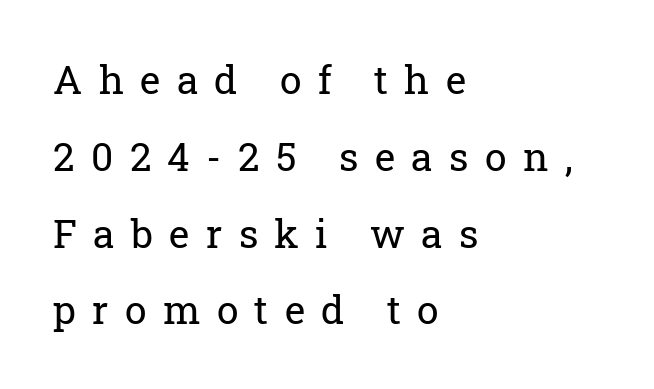
Does the leading feel generous? Absolutely, it's lavish. Teacher's note: observe the even left margin — that is flush-left alignment. You could not count columns in this text — the font is proportionally spaced. Style check: upright. Tracking here is generous; glyphs stand well apart from one another. The typesetting does not lean heavy: it is not bold.
